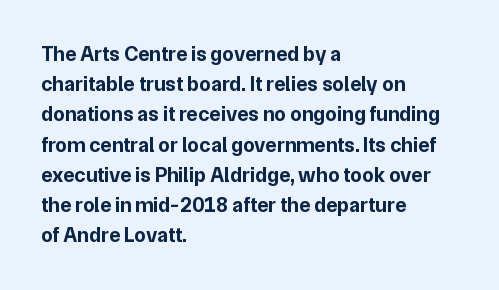
{"italic": "no", "bold": "yes", "underline": "no", "align": "left", "line_spacing": "normal", "line_spacing_ratio": 1.44, "letter_spacing": "normal", "letter_spacing_em": 0.0, "glyph_px": 21}
